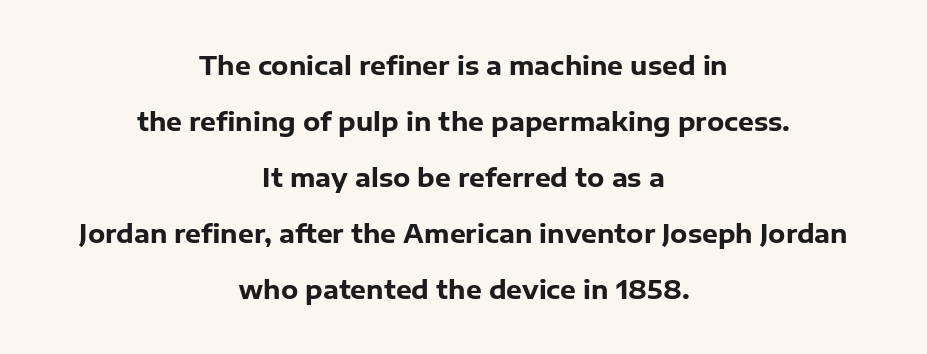
Q: Is the text bold? A: Yes.
Q: Is the text italic (slanted)? A: No, it is upright.
Q: Is the text underlined? A: No.
Q: How is the paragraph aligned? A: Centered.
Q: Is the spacing between letters normal or unusually wide? A: Normal.
Q: Is the spacing between lines tight, normal or loose? A: Loose.
